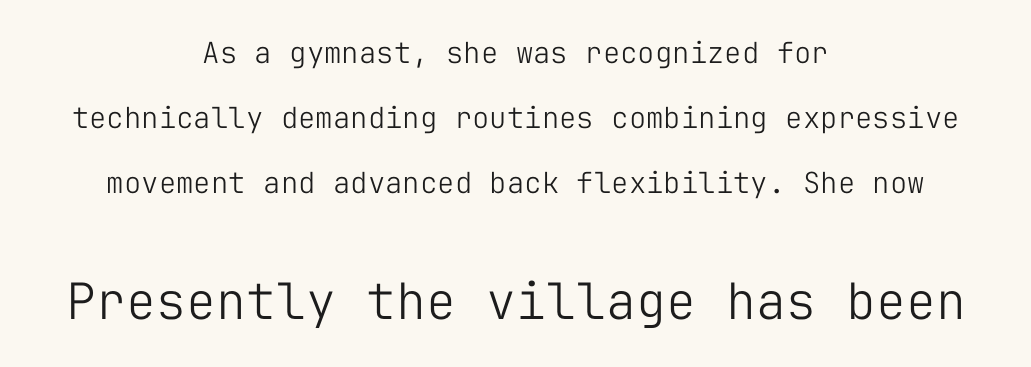
No letter is thick-stroked: the sample isn't bold. Notice the wide empty band between every row — that's loose leading. Reading down the block, each line starts at a different indent, mirrored at its end. Spacing between characters is what you'd get straight out of the box. The glyphs in this specimen are sans serif.
